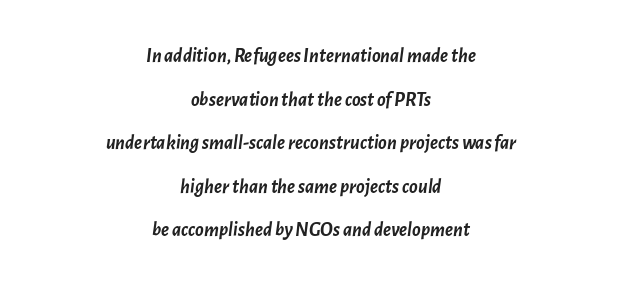
Typeset on center — no edge is straight. The string is rendered with underlining switched off. The face used here is rendered with its standard letterfit. An italicized treatment has been applied to the whole sample. Emphasis by weight is at full strength: bold. Vertically, the passage feels expansive, rows floating well apart.
